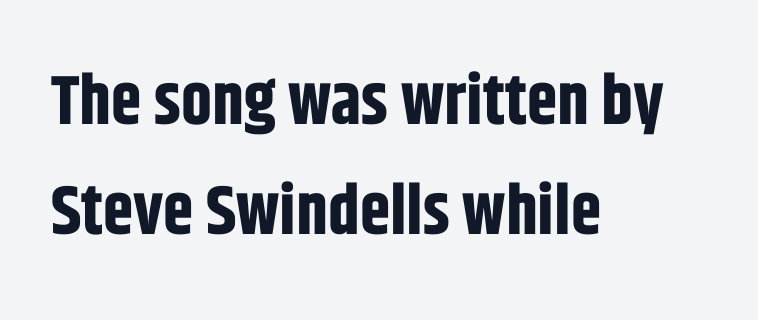
The image shows 69 px bold, condensed sans-serif type, upright; set left-aligned, normal line spacing (1.6x), normal letter spacing, not underlined; low stroke contrast and a large x-height.
